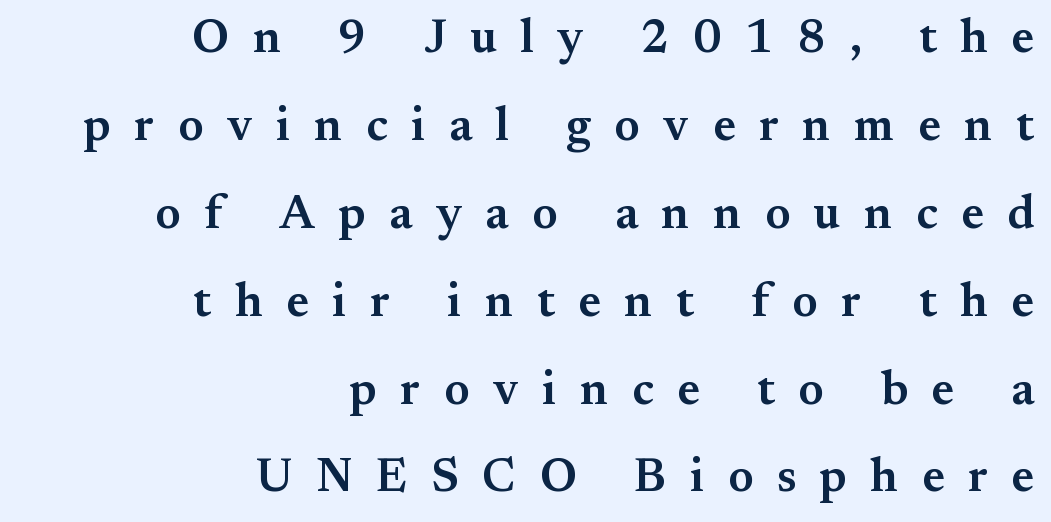
The rag falls on the left side of this text block. A typesetter would call this proportional, since set widths differ per character. The sample has been set in demibold, a notch under bold. This rendering employs a face with finishing strokes, i.e., a serif.
